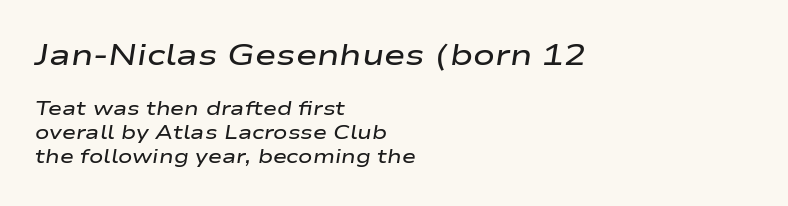
In terms of letterspacing, this is plain default setting. Notice how the passage keeps a crisp vertical edge on the left only. Notice how descenders clear the ascenders below comfortably — that's standard leading. Lines of text with bare space underneath.
